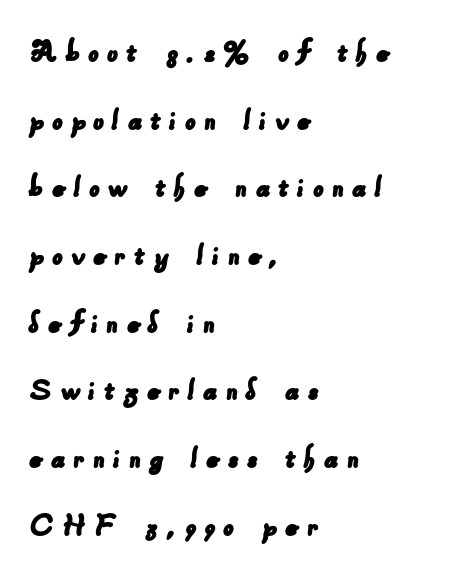
Leading: increased. Rule under the text: the space is simply empty. Classification — sans serif. The passage shown is typed in a proportional face where columns would drift. Leftover space on each line is placed entirely after the last word. Substantial extra tracking has been applied to these lines.
